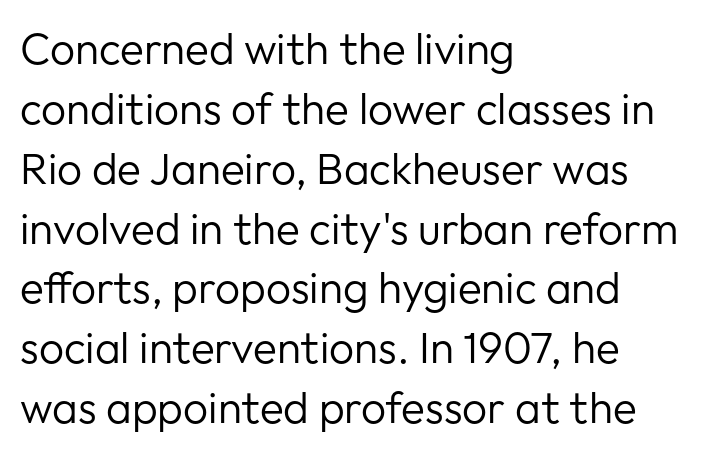
The typeface chosen for these lines omits serifs. The space beneath each line is pristine and unruled. The letterforms sit at book weight or below. Spacing verdict: proportional, widths tailored to each character. Nothing unusual about the tracking: characters are spaced as the font intends.
